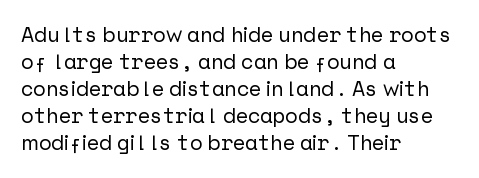
Q: Is the text italic (slanted)? A: No, it is upright.
Q: Is the text underlined? A: No.
Q: How is the paragraph aligned? A: Left-aligned.
Q: Is the spacing between letters normal or unusually wide? A: Normal.
Q: Is the spacing between lines tight, normal or loose? A: Normal.
